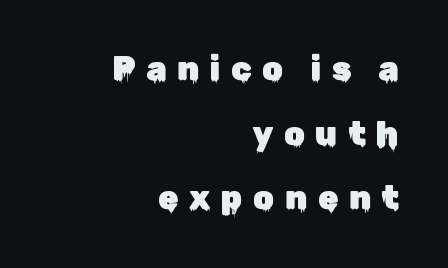
{"serif": "no", "italic": "no", "width": "normal", "stroke_contrast": "low", "x_height": "medium", "monospaced": "no", "underline": "no", "align": "right", "line_spacing": "loose", "line_spacing_ratio": 1.96, "letter_spacing": "wide", "letter_spacing_em": 0.32, "glyph_px": 33}
